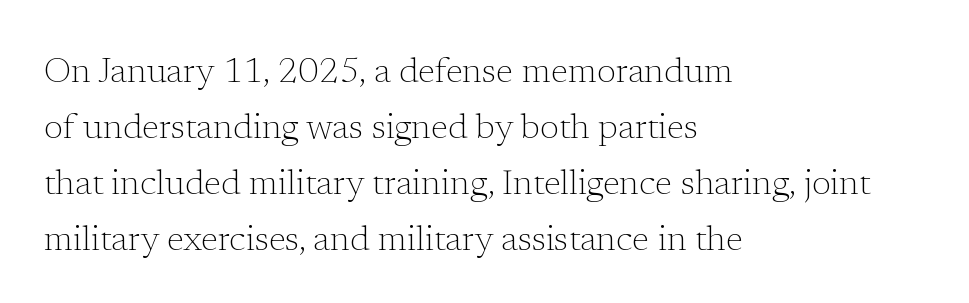
{"serif": "yes", "italic": "no", "bold": "no", "weight": "light", "width": "normal", "stroke_contrast": "low", "x_height": "medium", "monospaced": "no", "underline": "no", "align": "left", "line_spacing": "normal", "line_spacing_ratio": 1.6, "letter_spacing": "normal", "letter_spacing_em": 0.0, "glyph_px": 35}
